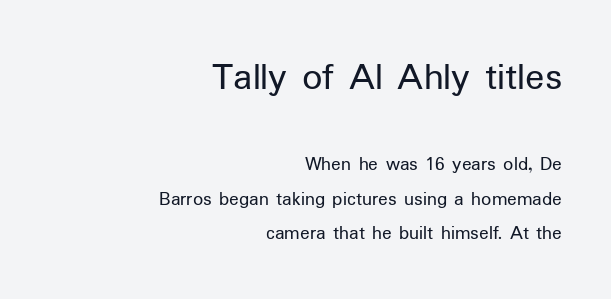
{"serif": "no", "italic": "no", "bold": "no", "weight": "regular", "width": "normal", "stroke_contrast": "low", "x_height": "medium", "monospaced": "no", "underline": "no", "align": "right", "line_spacing_ratio": 1.73, "letter_spacing": "normal", "letter_spacing_em": 0.0, "larger_block": "first", "size_ratio": 2.0, "glyph_px": 40}
